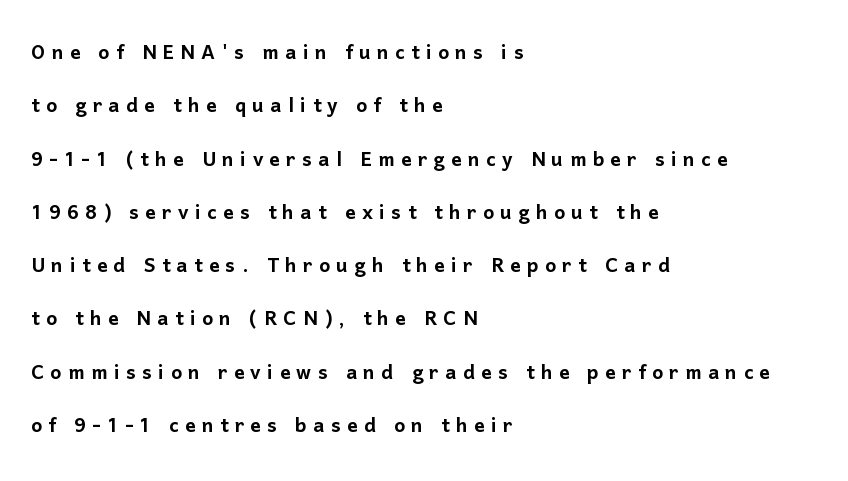
Q: Is the text italic (slanted)? A: No, it is upright.
Q: Is the text underlined? A: No.
Q: How is the paragraph aligned? A: Left-aligned.
Q: Is the spacing between letters normal or unusually wide? A: Unusually wide.
Q: Is the spacing between lines tight, normal or loose? A: Loose.
